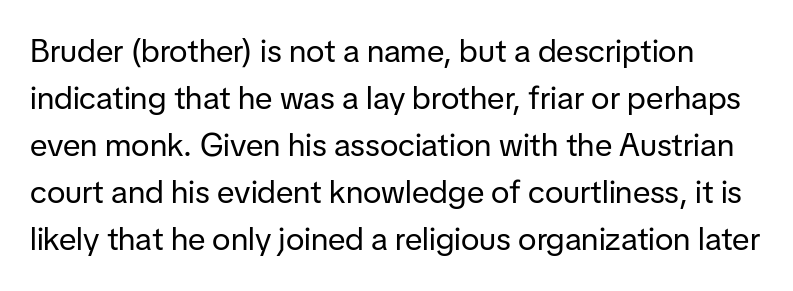
{"serif": "no", "italic": "no", "bold": "no", "weight": "regular", "width": "normal", "stroke_contrast": "low", "x_height": "medium", "monospaced": "no", "underline": "no", "line_spacing": "normal", "line_spacing_ratio": 1.47, "letter_spacing": "normal", "letter_spacing_em": 0.0, "glyph_px": 32}
